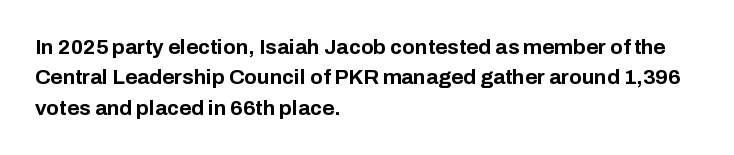
The image shows 21 px bold type, upright; set left-aligned, normal line spacing (1.45x), normal letter spacing, not underlined.
